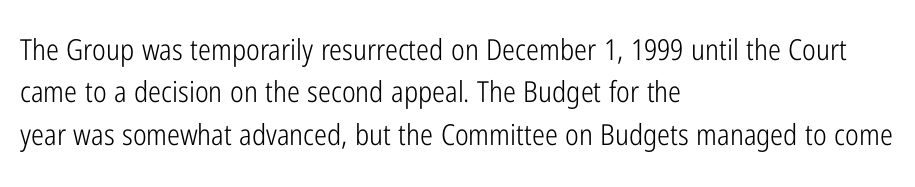
Q: Is the text bold? A: No.
Q: Is the text italic (slanted)? A: No, it is upright.
Q: Is the typeface a serif or a sans-serif typeface? A: Sans-serif.
Q: Is the text underlined? A: No.
Q: How is the paragraph aligned? A: Left-aligned.
Q: Is the spacing between letters normal or unusually wide? A: Normal.
Q: Is the spacing between lines tight, normal or loose? A: Normal.
Q: Width (condensed, normal, or wide)? A: Condensed.
Q: Stroke contrast? A: Low.
Q: x-height? A: Medium.
Q: Monospaced? A: No.
